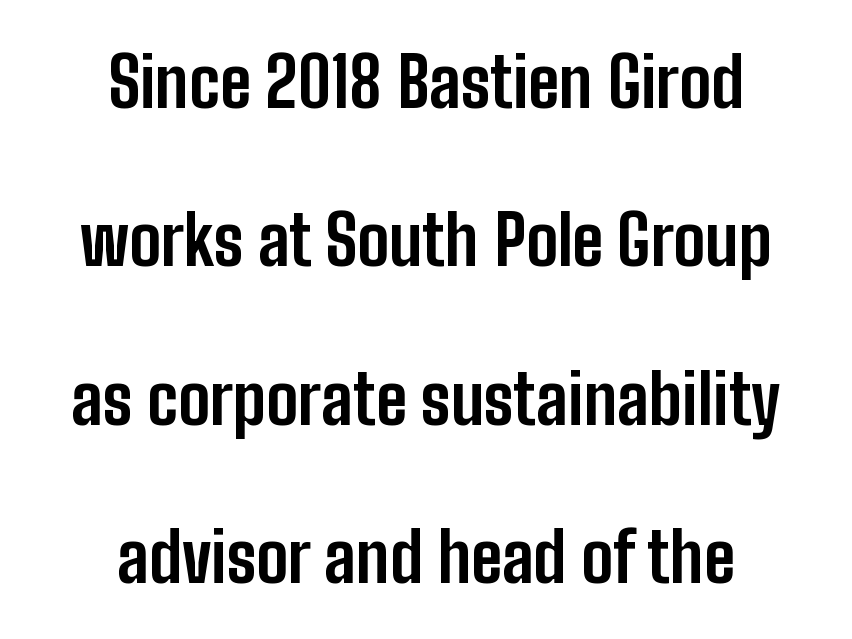
Q: Is the text bold? A: Yes.
Q: Is the text italic (slanted)? A: No, it is upright.
Q: Is the typeface a serif or a sans-serif typeface? A: Sans-serif.
Q: Is the text underlined? A: No.
Q: How is the paragraph aligned? A: Centered.
Q: Is the spacing between letters normal or unusually wide? A: Normal.
Q: Is the spacing between lines tight, normal or loose? A: Loose.
Q: Width (condensed, normal, or wide)? A: Condensed.
Q: Stroke contrast? A: Low.
Q: x-height? A: Medium.
Q: Monospaced? A: No.
